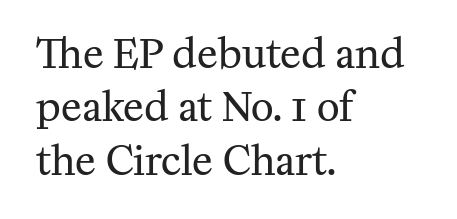
The image shows 39 px regular-weight serif type, upright; set left-aligned, normal line spacing (1.37x), normal letter spacing, not underlined; medium stroke contrast and a medium x-height.
